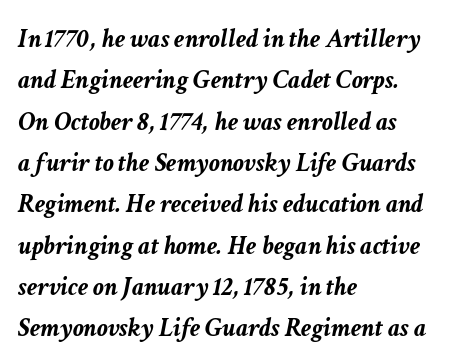
The image shows 27 px bold type, italic (leaning right); set left-aligned, normal line spacing (1.53x), normal letter spacing, not underlined.
